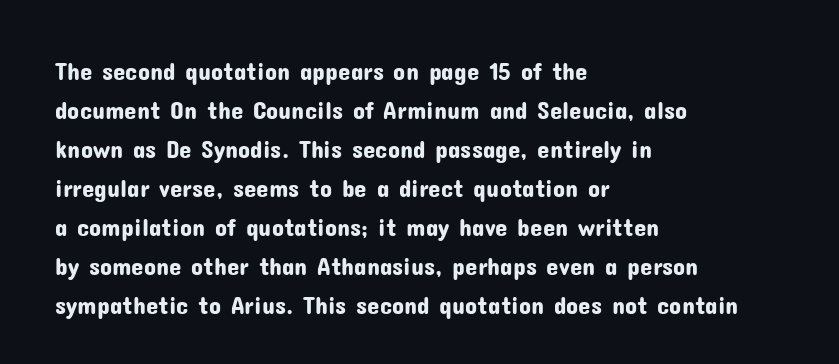
The horizontal fit of the characters is conventional and even. The passage shown stacks its lines at a standard gap. The letters stand straight up with perfectly vertical stems. Descender tails drop into unmarked territory. Is the block centered? No — it sits flush against the left margin.
